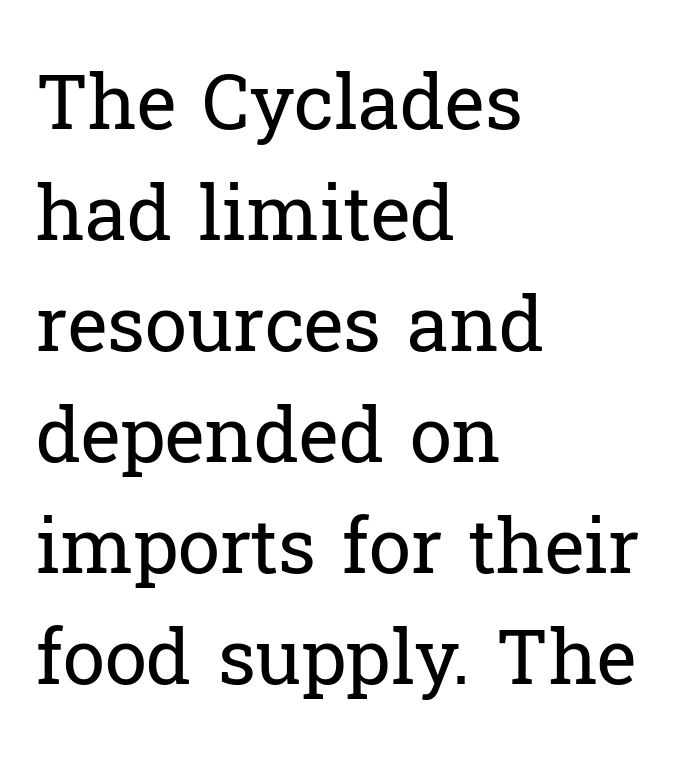
If you drew a ruler down the left edge, every line would touch it. No word sits above an underline. The lettering stays uniformly vertical, giving the passage a roman look. Characters follow at the spacing the type designer built in.
